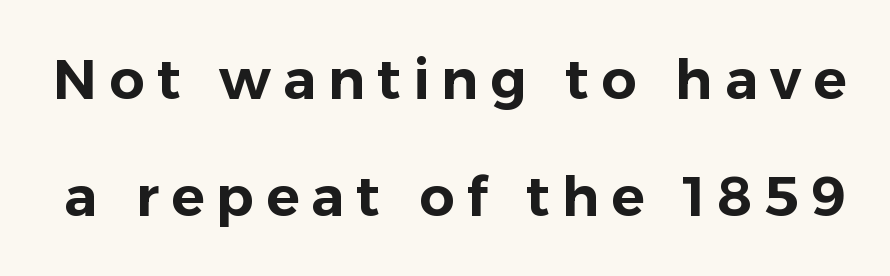
{"serif": "no", "italic": "no", "width": "normal", "stroke_contrast": "low", "x_height": "medium", "monospaced": "no", "underline": "no", "line_spacing": "loose", "line_spacing_ratio": 2.09, "letter_spacing": "wide", "letter_spacing_em": 0.21, "glyph_px": 56}
